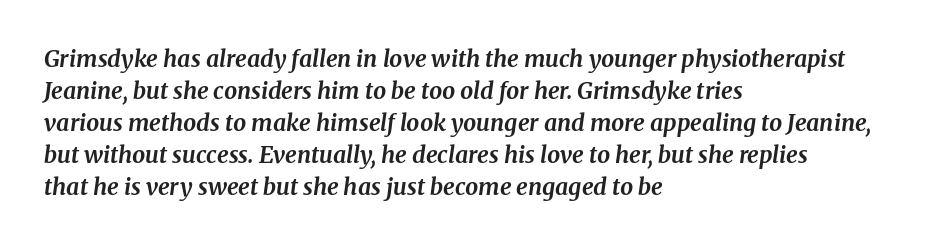
Q: Is the text bold? A: Yes.
Q: Is the text italic (slanted)? A: Yes, it leans right by about 8 degrees.
Q: Is the text underlined? A: No.
Q: How is the paragraph aligned? A: Left-aligned.
Q: Is the spacing between letters normal or unusually wide? A: Normal.
Q: Is the spacing between lines tight, normal or loose? A: Normal.
